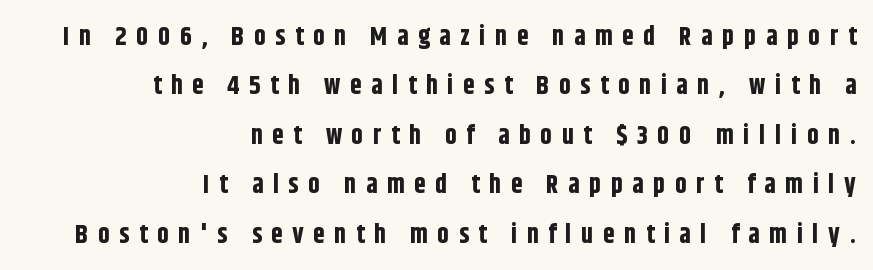
The letters are spread apart with noticeably loose tracking. Does the weight exceed regular? Yes, all the way to bold. Ordinary non-slanted type is in use. Quick note: underline off. Compared with a flush-left layout, this one pins lines to the opposite, right side.
